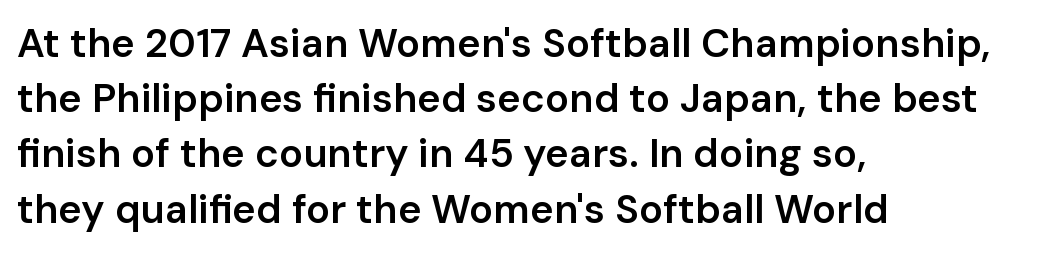
Q: Is the text bold? A: Semi-bold.
Q: Is the text italic (slanted)? A: No, it is upright.
Q: Is the typeface a serif or a sans-serif typeface? A: Sans-serif.
Q: Is the text underlined? A: No.
Q: How is the paragraph aligned? A: Left-aligned.
Q: Is the spacing between letters normal or unusually wide? A: Normal.
Q: Is the spacing between lines tight, normal or loose? A: Normal.
Q: Width (condensed, normal, or wide)? A: Normal.
Q: Stroke contrast? A: Low.
Q: x-height? A: Medium.
Q: Monospaced? A: No.
